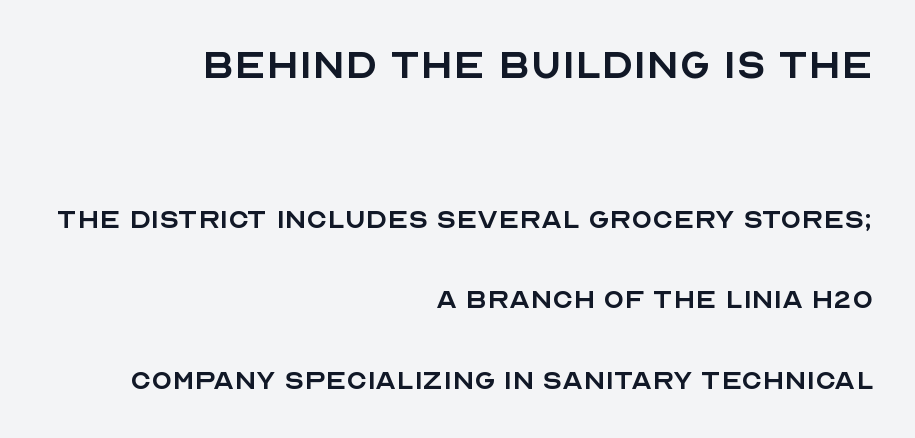
{"serif": "no", "italic": "no", "bold": "no", "weight": "regular", "width": "normal", "x_height": "large", "monospaced": "no", "underline": "no", "align": "right", "line_spacing": "loose", "line_spacing_ratio": 2.37, "letter_spacing": "normal", "letter_spacing_em": 0.0, "larger_block": "first", "size_ratio": 1.5, "glyph_px": 51}
